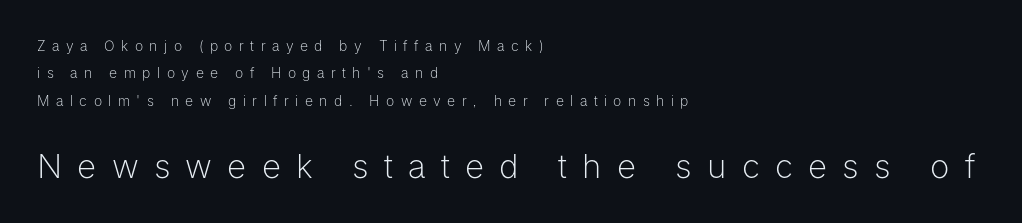
The image shows 33 px light sans-serif type, upright; set left-aligned, loose line spacing (1.96x), unusually wide letter spacing (+0.46 em), not underlined; the second (bottom) block is 2.36x larger; low stroke contrast and a medium x-height.
